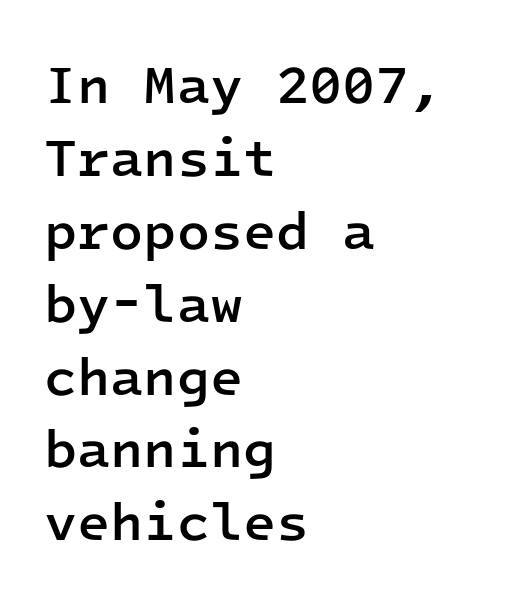
Casual observation: everything's shoved over to the left. The letterforms sit shoulder to shoulder at normal distance. A typesetter would call this leading conventional body-copy spacing. You can tell it's not italic because the verticals are truly vertical. This sample has the even, mechanical cadence of fixed-width lettering. The letters are semibold — heavier than regular but short of a full bold.
